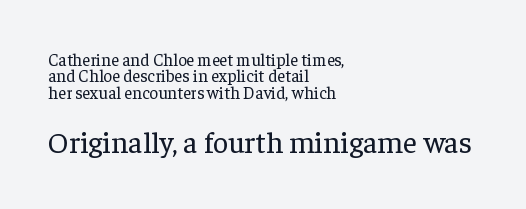
The image shows 30 px regular-weight serif type, upright; set left-aligned, tight line spacing (0.97x), normal letter spacing, not underlined; the second (bottom) block is 1.76x larger; low stroke contrast and a medium x-height.
